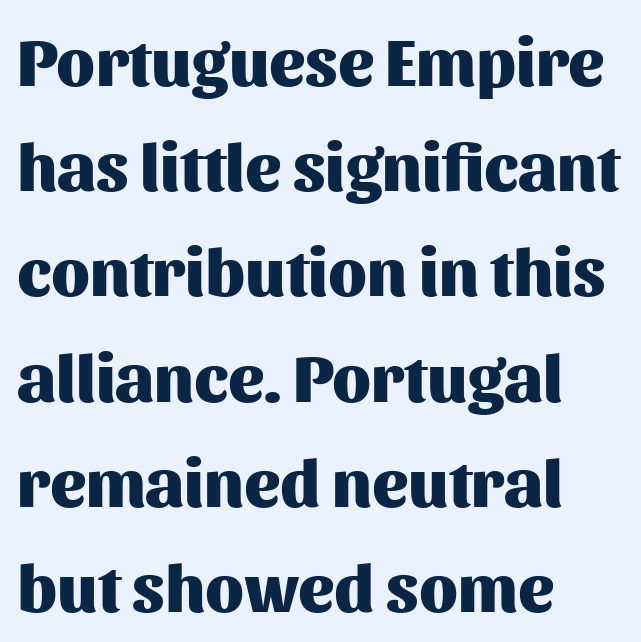
Q: Is the text bold? A: Yes.
Q: Is the text italic (slanted)? A: No, it is upright.
Q: Is the typeface a serif or a sans-serif typeface? A: Sans-serif.
Q: Is the text underlined? A: No.
Q: How is the paragraph aligned? A: Left-aligned.
Q: Is the spacing between letters normal or unusually wide? A: Normal.
Q: Is the spacing between lines tight, normal or loose? A: Normal.
Q: Width (condensed, normal, or wide)? A: Normal.
Q: Stroke contrast? A: Medium.
Q: x-height? A: Medium.
Q: Monospaced? A: No.
